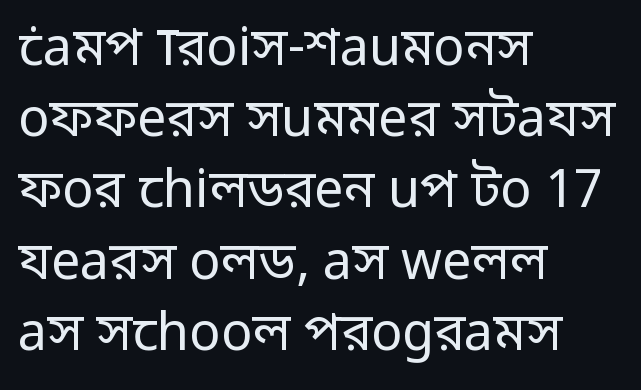
{"serif": "no", "italic": "no", "bold": "no", "weight": "regular", "width": "normal", "stroke_contrast": "low", "x_height": "medium", "monospaced": "no", "underline": "no", "align": "left", "line_spacing": "normal", "line_spacing_ratio": 1.37, "letter_spacing": "normal", "letter_spacing_em": 0.0, "glyph_px": 52}
